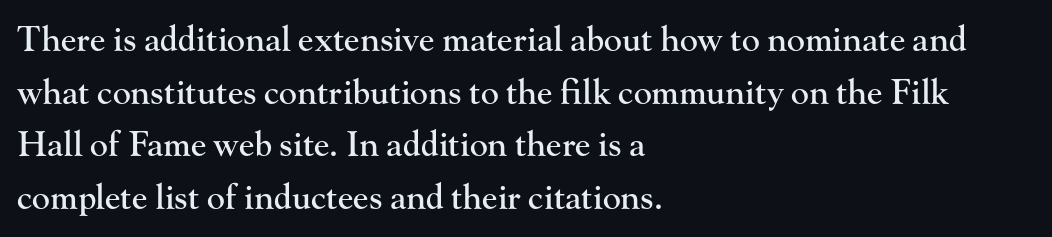
{"serif": "yes", "italic": "no", "width": "normal", "stroke_contrast": "high", "x_height": "small", "monospaced": "no", "underline": "no", "align": "left", "line_spacing": "normal", "line_spacing_ratio": 1.55, "letter_spacing": "normal", "letter_spacing_em": 0.0, "glyph_px": 34}
